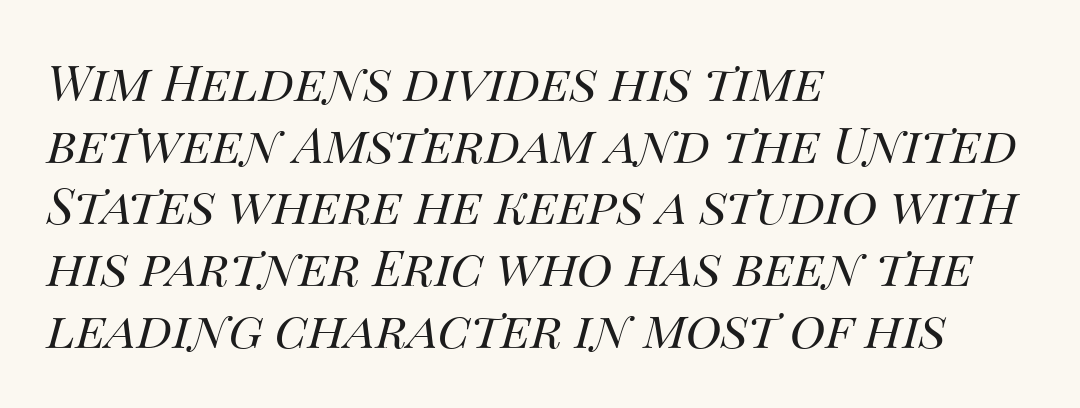
The image shows 49 px regular-weight type, italic (leaning right); set left-aligned, normal line spacing (1.26x), normal letter spacing, not underlined; medium stroke contrast and a large x-height.
